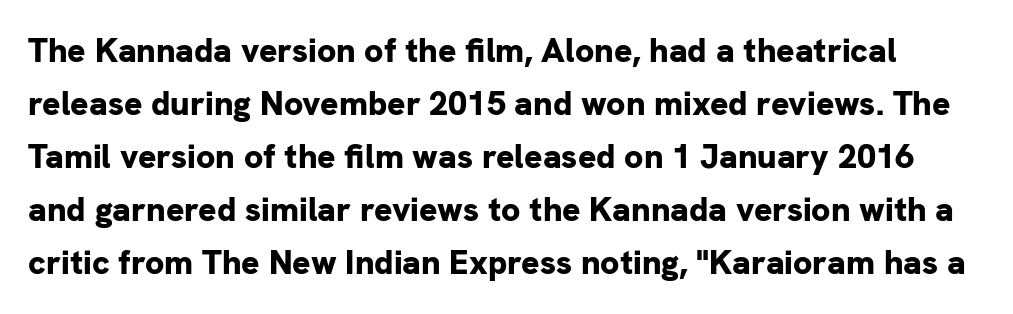
Character widths vary here, with narrow letters taking less room than wide ones. The passage shown is emphatically bold. Students, note that the glyphs here touch the page at normal intervals. The axis of the letterforms is exactly vertical.
